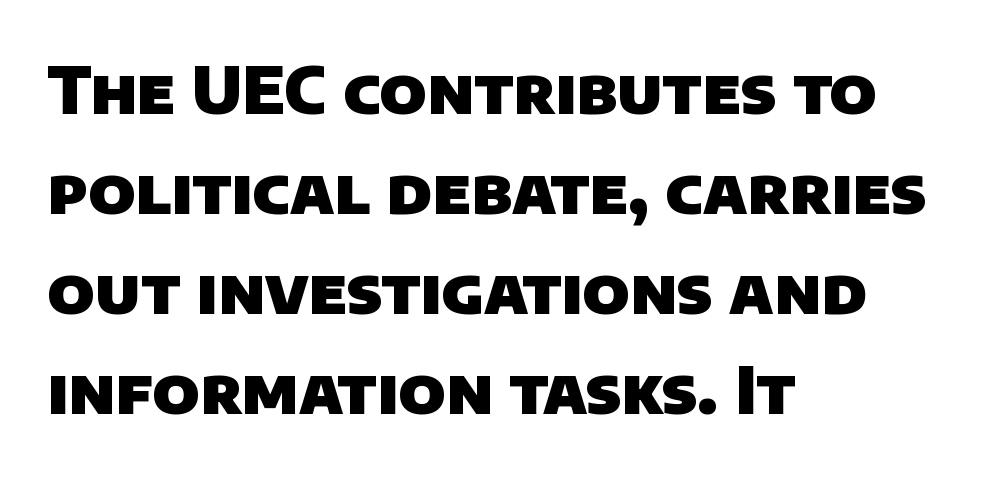
{"serif": "no", "bold": "yes", "weight": "heavy", "width": "normal", "stroke_contrast": "low", "x_height": "large", "monospaced": "no", "underline": "no", "align": "left", "line_spacing": "normal", "line_spacing_ratio": 1.54, "letter_spacing": "normal", "letter_spacing_em": 0.0, "glyph_px": 65}
